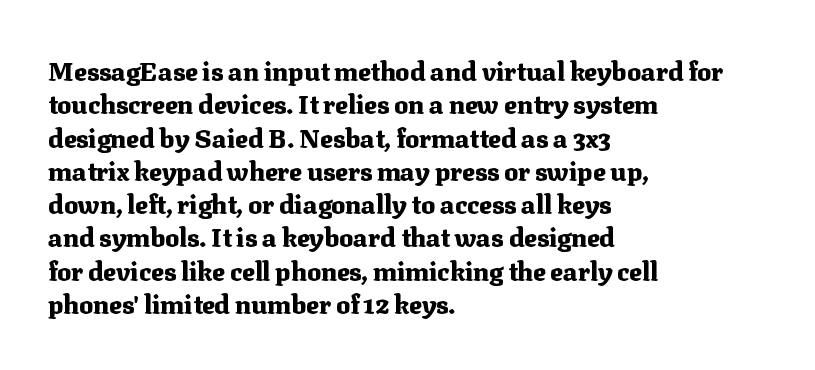
The image shows 26 px bold type, upright; set left-aligned, normal line spacing (1.28x), normal letter spacing, not underlined.
